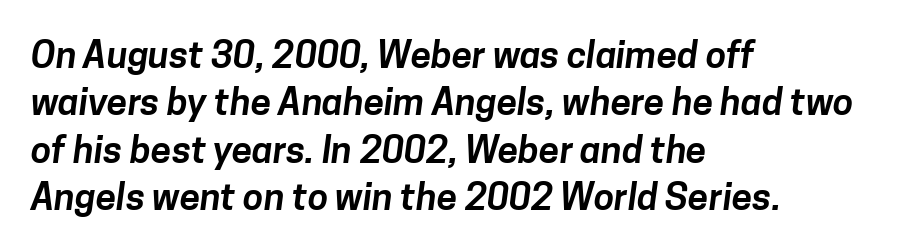
Q: Is the typeface a serif or a sans-serif typeface? A: Sans-serif.
Q: Is the text underlined? A: No.
Q: How is the paragraph aligned? A: Left-aligned.
Q: Is the spacing between letters normal or unusually wide? A: Normal.
Q: Is the spacing between lines tight, normal or loose? A: Normal.
Q: Width (condensed, normal, or wide)? A: Normal.
Q: Stroke contrast? A: Low.
Q: x-height? A: Medium.
Q: Monospaced? A: No.
